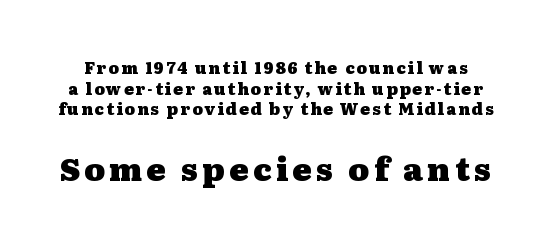
Q: Is the text bold? A: Yes.
Q: Is the text italic (slanted)? A: No, it is upright.
Q: Is the typeface a serif or a sans-serif typeface? A: Serif.
Q: Is the text underlined? A: No.
Q: Is the spacing between lines tight, normal or loose? A: Normal.
Q: Which block of text is set in a larger size, the first (top) or the second (bottom)? A: The second (bottom) one.
Q: Width (condensed, normal, or wide)? A: Wide.
Q: Stroke contrast? A: Medium.
Q: x-height? A: Medium.
Q: Monospaced? A: No.
